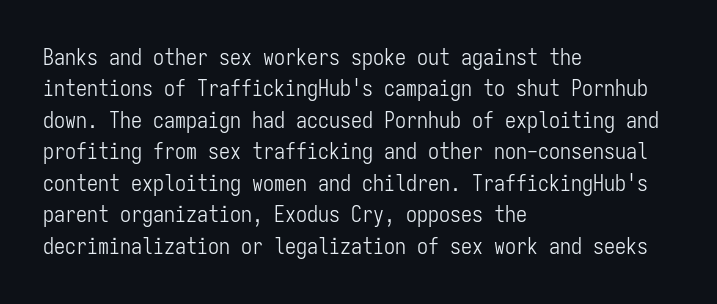
The image shows 22 px text type, upright; set left-aligned, normal line spacing (1.43x), normal letter spacing, not underlined.
